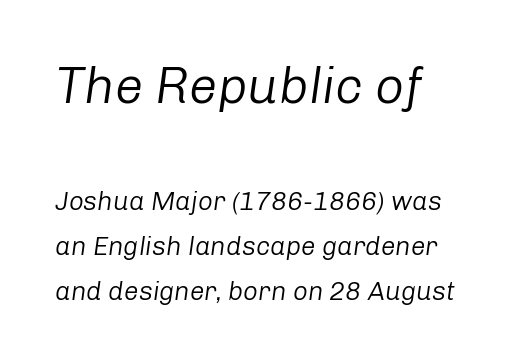
Q: Is the text bold? A: No.
Q: Is the text italic (slanted)? A: Yes, it leans right by about 8 degrees.
Q: Is the text underlined? A: No.
Q: How is the paragraph aligned? A: Left-aligned.
Q: Is the spacing between letters normal or unusually wide? A: Normal.
Q: Which block of text is set in a larger size, the first (top) or the second (bottom)? A: The first (top) one.
Q: Width (condensed, normal, or wide)? A: Normal.
Q: Stroke contrast? A: Low.
Q: x-height? A: Medium.
Q: Monospaced? A: No.
